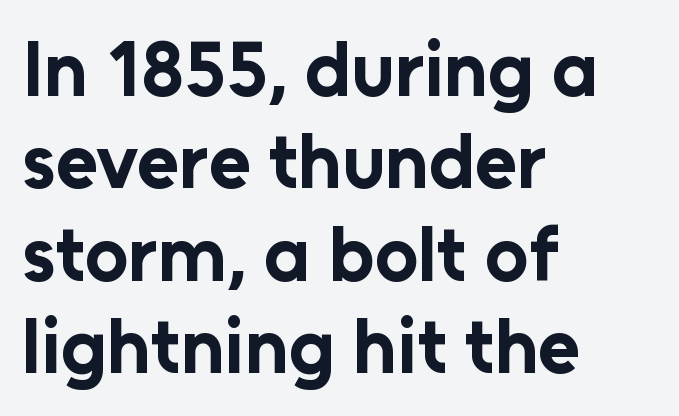
Q: Is the text bold? A: Yes.
Q: Is the text italic (slanted)? A: No, it is upright.
Q: Is the typeface a serif or a sans-serif typeface? A: Sans-serif.
Q: Is the text underlined? A: No.
Q: How is the paragraph aligned? A: Left-aligned.
Q: Is the spacing between letters normal or unusually wide? A: Normal.
Q: Width (condensed, normal, or wide)? A: Normal.
Q: Stroke contrast? A: Low.
Q: x-height? A: Medium.
Q: Monospaced? A: No.
